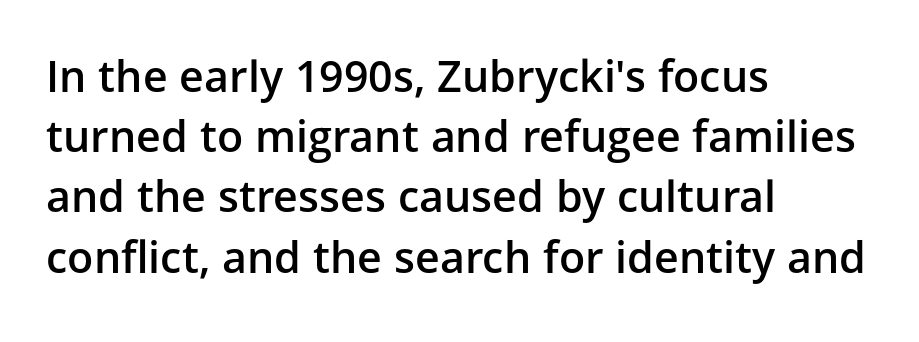
Note the varied advance widths — an 'i' is clearly narrower than an 'm'. This is the regular roman posture of the typeface. What stands out about the letter spacing? Nothing — it is the standard amount. A clean baseline with only descenders dipping below it.
